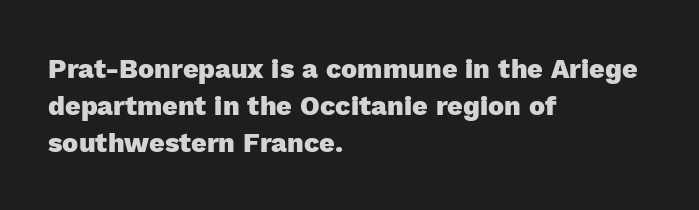
Every character sits straight up, as roman type does. Words appear dense and cohesive because spacing is normal. On the weight axis this lands at bold, roughly 700. In terms of leading, this rendering sits right in the middle.
